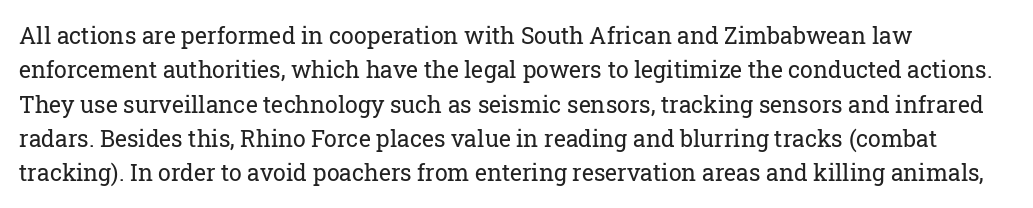
Q: Is the text bold? A: No.
Q: Is the text italic (slanted)? A: No, it is upright.
Q: Is the text underlined? A: No.
Q: How is the paragraph aligned? A: Left-aligned.
Q: Is the spacing between letters normal or unusually wide? A: Normal.
Q: Is the spacing between lines tight, normal or loose? A: Normal.
